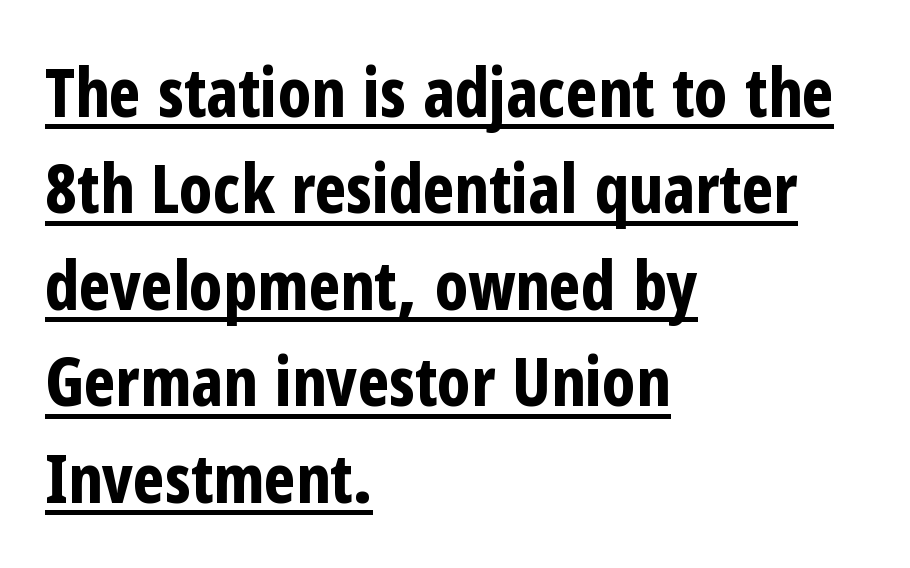
Q: Is the text bold? A: Yes.
Q: Is the text italic (slanted)? A: No, it is upright.
Q: Is the typeface a serif or a sans-serif typeface? A: Sans-serif.
Q: Is the text underlined? A: Yes.
Q: How is the paragraph aligned? A: Left-aligned.
Q: Is the spacing between letters normal or unusually wide? A: Normal.
Q: Is the spacing between lines tight, normal or loose? A: Normal.
Q: Width (condensed, normal, or wide)? A: Condensed.
Q: Stroke contrast? A: Low.
Q: x-height? A: Medium.
Q: Monospaced? A: No.
